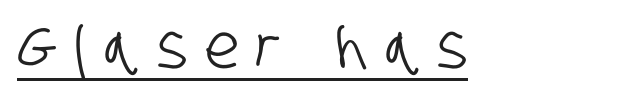
The face used here is proportionally spaced, like ordinary book or web type. This sample uses a sans-serif face. Someone cranked the tracking dial way up on this one. Looks like someone drew a line under every word here.
